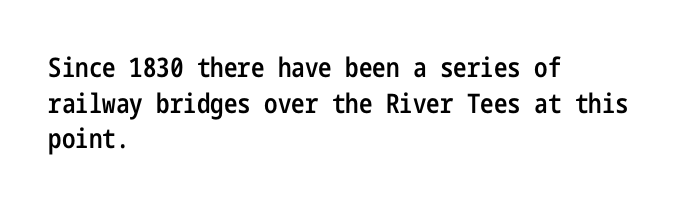
Q: Is the text bold? A: Semi-bold.
Q: Is the text italic (slanted)? A: No, it is upright.
Q: Is the text underlined? A: No.
Q: How is the paragraph aligned? A: Left-aligned.
Q: Is the spacing between letters normal or unusually wide? A: Normal.
Q: Is the spacing between lines tight, normal or loose? A: Normal.
